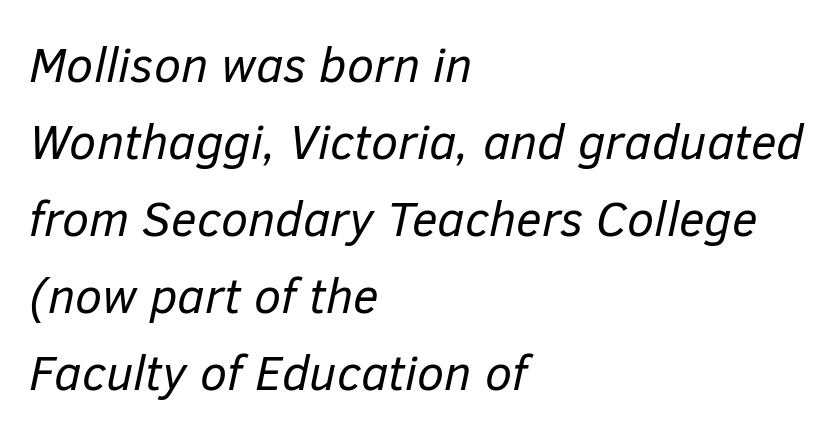
Q: Is the text bold? A: No.
Q: Is the text italic (slanted)? A: Yes, it leans right by about 12 degrees.
Q: Is the text underlined? A: No.
Q: How is the paragraph aligned? A: Left-aligned.
Q: Is the spacing between letters normal or unusually wide? A: Normal.
Q: Is the spacing between lines tight, normal or loose? A: Normal.
Q: Width (condensed, normal, or wide)? A: Normal.
Q: Stroke contrast? A: Low.
Q: x-height? A: Medium.
Q: Monospaced? A: No.
